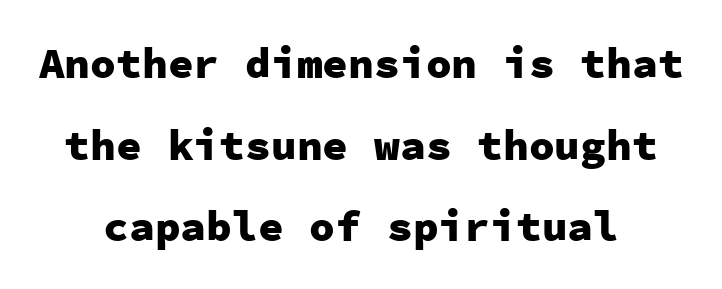
The image shows 43 px heavy sans-serif type, upright, monospaced; set centered, loose line spacing (1.9x), normal letter spacing, not underlined; low stroke contrast and a medium x-height.
